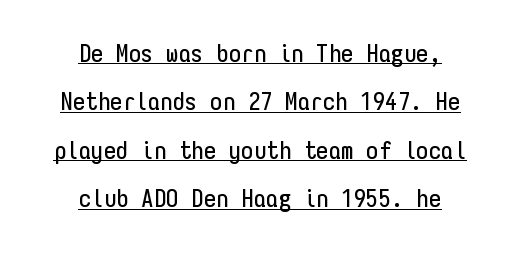
Notice how the passage keeps no hard edge, just a central spine. Every character sits straight up, as roman type does. Compared with undecorated copy, this sample adds a rule below the words. The type is set solid horizontally, with unmodified tracking. Quick note: interline space is abundant.
